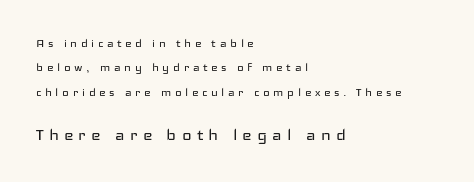
Ordinary non-slanted type is in use. Block two is the big one; block one sits smaller above it. Stems and bowls with no extra thickness — not bold. The area under the type is left untouched.
